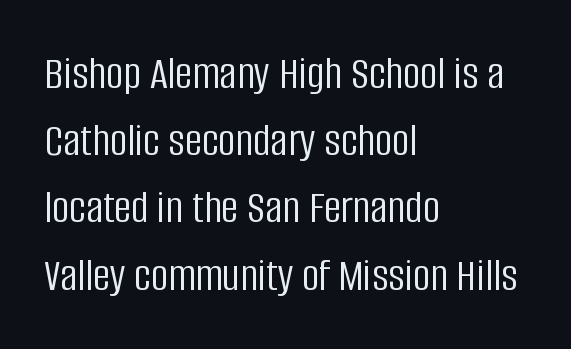
{"serif": "no", "italic": "no", "bold": "no", "weight": "light", "width": "condensed", "stroke_contrast": "low", "x_height": "large", "monospaced": "no", "underline": "no", "align": "left", "line_spacing": "normal", "line_spacing_ratio": 1.4, "letter_spacing": "normal", "letter_spacing_em": 0.0, "glyph_px": 48}
